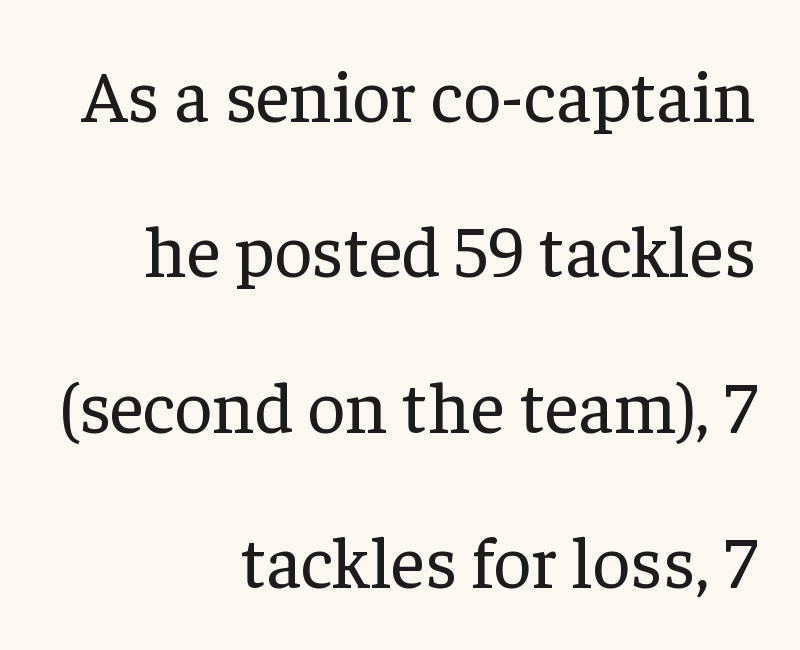
Q: Is the text bold? A: No.
Q: Is the text italic (slanted)? A: No, it is upright.
Q: Is the typeface a serif or a sans-serif typeface? A: Serif.
Q: Is the text underlined? A: No.
Q: How is the paragraph aligned? A: Right-aligned.
Q: Is the spacing between letters normal or unusually wide? A: Normal.
Q: Is the spacing between lines tight, normal or loose? A: Loose.
Q: Width (condensed, normal, or wide)? A: Normal.
Q: Stroke contrast? A: Low.
Q: x-height? A: Medium.
Q: Monospaced? A: No.
